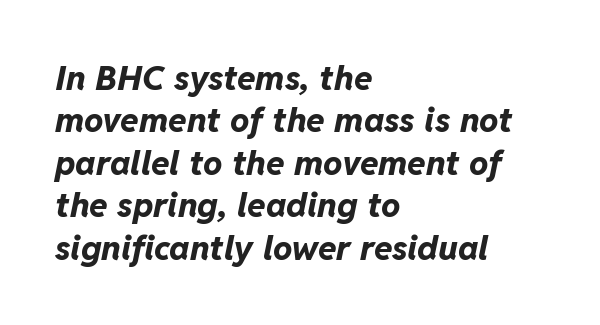
Q: Is the text bold? A: Yes.
Q: Is the text italic (slanted)? A: Yes, it leans right by about 11 degrees.
Q: Is the text underlined? A: No.
Q: How is the paragraph aligned? A: Left-aligned.
Q: Is the spacing between letters normal or unusually wide? A: Normal.
Q: Is the spacing between lines tight, normal or loose? A: Normal.
Q: Width (condensed, normal, or wide)? A: Normal.
Q: Stroke contrast? A: Low.
Q: x-height? A: Medium.
Q: Monospaced? A: No.
